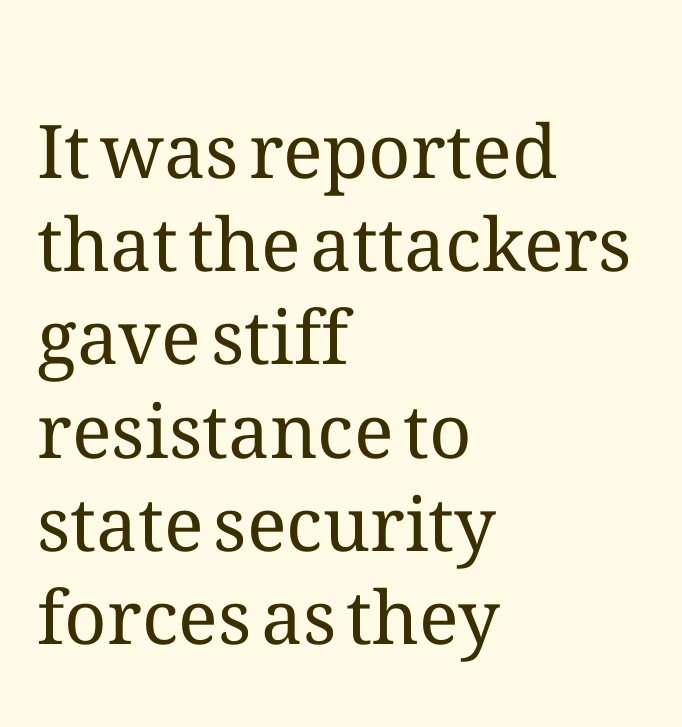
Q: Is the text bold? A: No.
Q: Is the text italic (slanted)? A: No, it is upright.
Q: Is the text underlined? A: No.
Q: How is the paragraph aligned? A: Left-aligned.
Q: Is the spacing between letters normal or unusually wide? A: Normal.
Q: Is the spacing between lines tight, normal or loose? A: Normal.
Q: Width (condensed, normal, or wide)? A: Normal.
Q: Stroke contrast? A: Medium.
Q: x-height? A: Medium.
Q: Monospaced? A: No.
